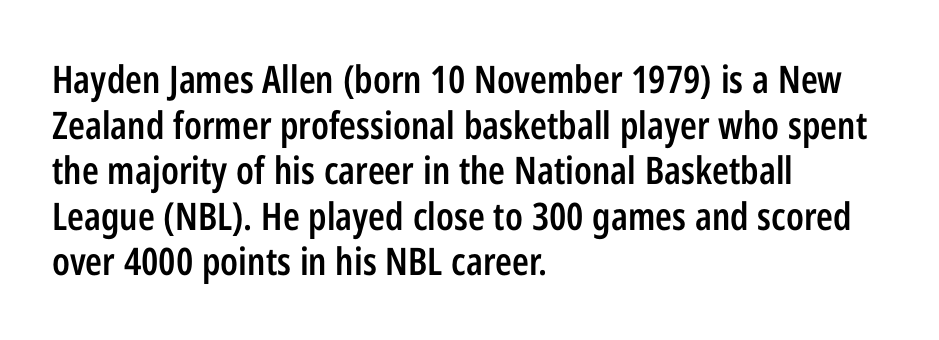
{"serif": "no", "italic": "no", "bold": "semi", "weight": "semibold", "width": "condensed", "stroke_contrast": "low", "x_height": "medium", "monospaced": "no", "underline": "no", "align": "left", "line_spacing_ratio": 1.2, "letter_spacing": "normal", "letter_spacing_em": 0.0, "glyph_px": 38}
